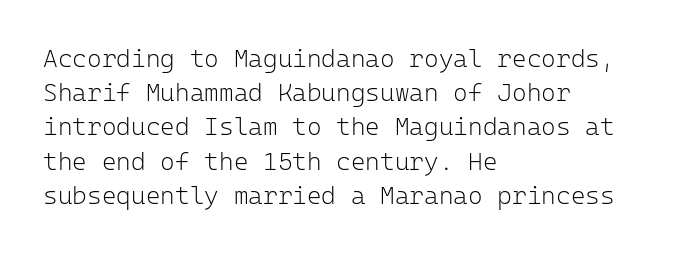
The image shows 25 px text type, upright; set left-aligned, normal line spacing (1.37x), normal letter spacing, not underlined.
